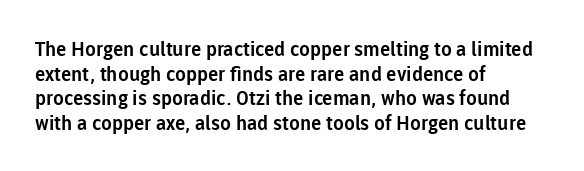
Q: Is the text italic (slanted)? A: No, it is upright.
Q: Is the text underlined? A: No.
Q: How is the paragraph aligned? A: Left-aligned.
Q: Is the spacing between letters normal or unusually wide? A: Normal.
